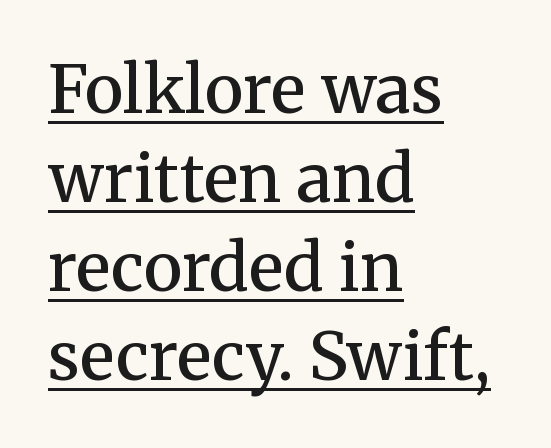
The specimen includes a rule beneath the text block's lines. Inter-character spacing is left at the font's built-in metrics. Every character sits straight up, as roman type does. The letters carry serifs — small finishing strokes at the ends of their stems.
